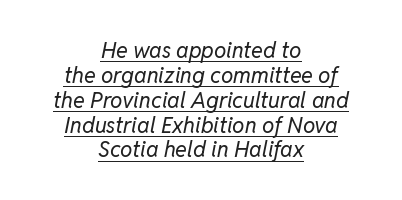
Q: Is the text bold? A: No.
Q: Is the text italic (slanted)? A: Yes, it leans right by about 11 degrees.
Q: Is the text underlined? A: Yes.
Q: How is the paragraph aligned? A: Centered.
Q: Is the spacing between letters normal or unusually wide? A: Normal.
Q: Is the spacing between lines tight, normal or loose? A: Tight.
